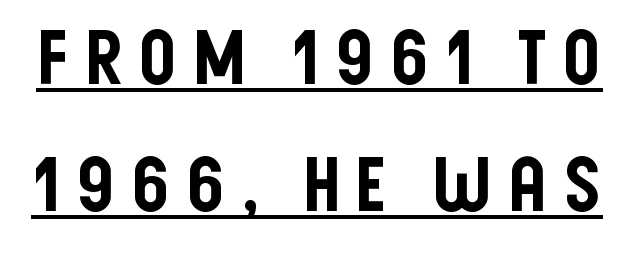
The image shows 75 px condensed sans-serif type, upright; set normal line spacing (1.69x), underlined; low stroke contrast and a large x-height.
